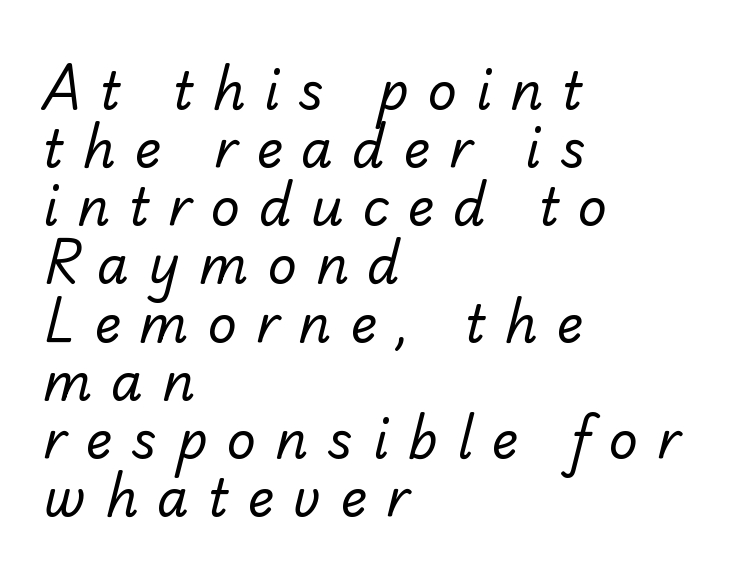
The passage shown is typed in a proportional face where columns would drift. The face used here is a sans, in the tradition of grotesques and geometrics. Where is the straight margin? On the left. Ink coverage per letter is moderate at most.
